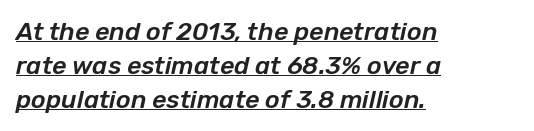
The image shows 25 px text type, italic (leaning right); set left-aligned, normal line spacing (1.36x), normal letter spacing, underlined.
